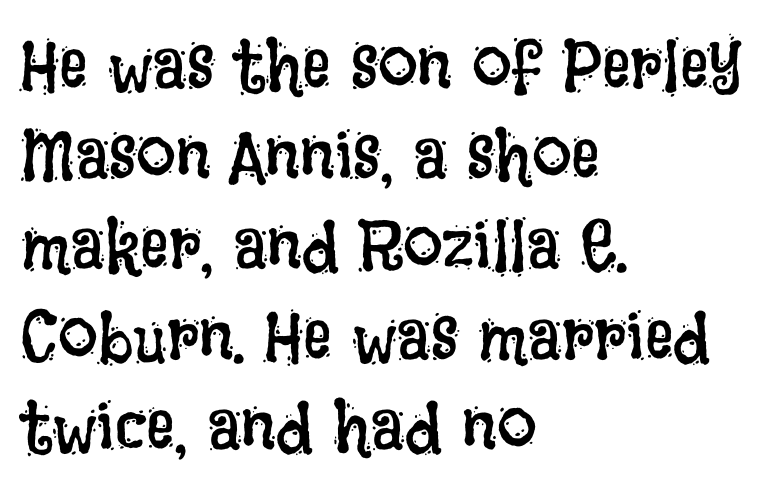
The image shows 71 px regular-weight, condensed type, upright; set left-aligned, normal line spacing (1.27x), normal letter spacing, not underlined; low stroke contrast and a large x-height.
